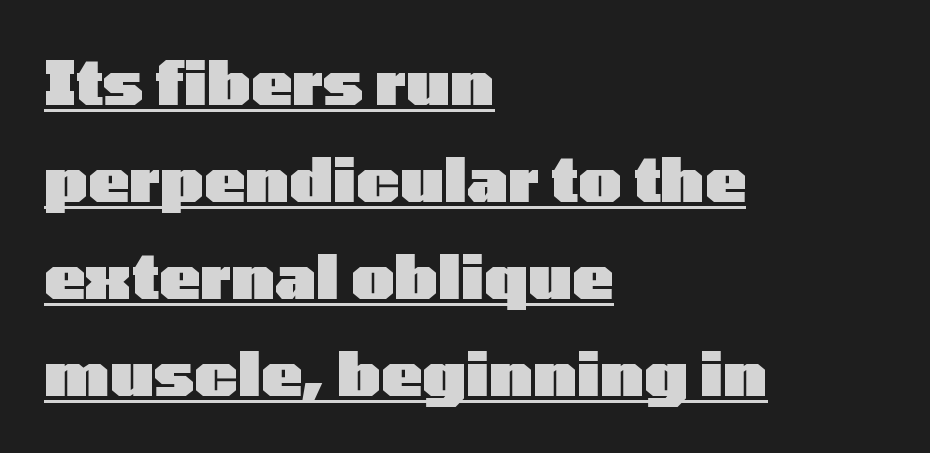
The leading is moderate, giving the passage an even texture. Notice how thick the strokes are: this is what a full bold looks like. Letterform terminals end flat and unadorned throughout the passage. The letters stand straight up with perfectly vertical stems. The paragraph shown leans on its left margin. The face used here is proportionally spaced, like ordinary book or web type.
